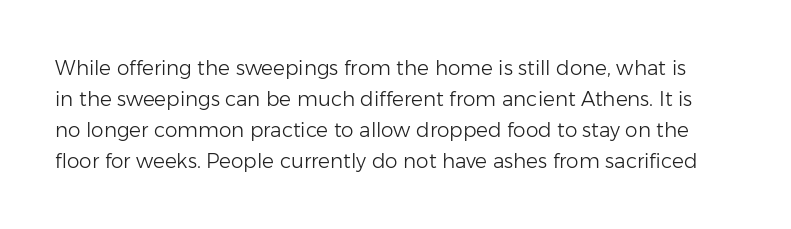
{"italic": "no", "bold": "no", "underline": "no", "line_spacing": "normal", "line_spacing_ratio": 1.55, "letter_spacing": "normal", "letter_spacing_em": 0.0, "glyph_px": 20}
